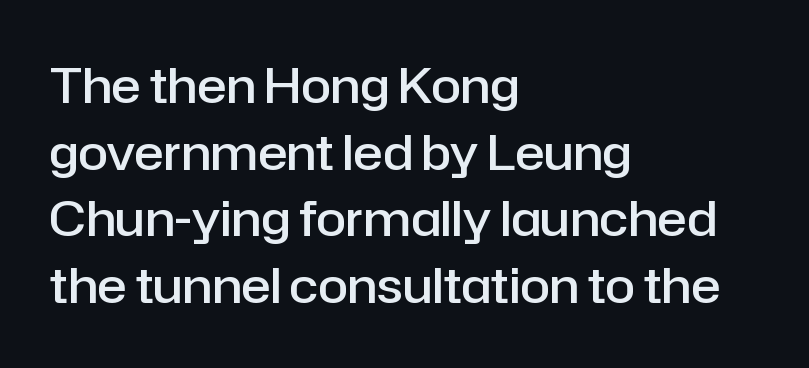
The image shows 49 px semibold sans-serif type, upright; set left-aligned, normal line spacing (1.36x), normal letter spacing, not underlined; low stroke contrast and a medium x-height.
